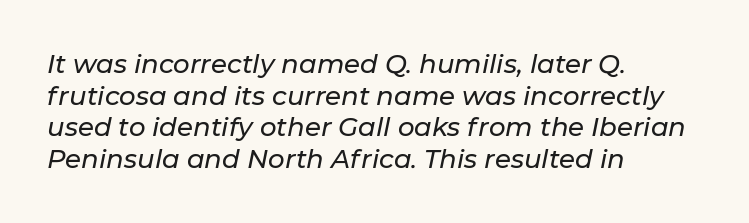
The text block is weighted toward the left margin, trailing off unevenly rightward. Only glyphs here, with clear space below each row. This is oblique type, the kind used for emphasis or titles. Here the glyphs are tracked normally, forming tight word shapes.
